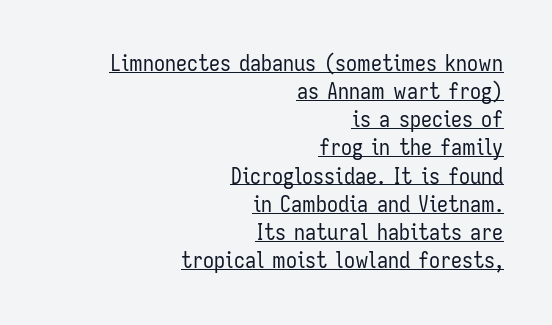
The image shows 22 px text type, upright; set right-aligned, normal line spacing (1.28x), normal letter spacing, underlined.
